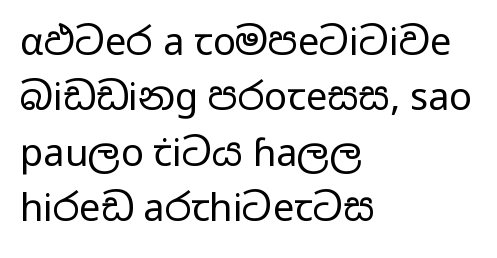
{"serif": "no", "italic": "no", "bold": "no", "weight": "regular", "width": "wide", "stroke_contrast": "low", "x_height": "medium", "monospaced": "no", "underline": "no", "align": "left", "line_spacing": "normal", "line_spacing_ratio": 1.46, "letter_spacing": "normal", "letter_spacing_em": 0.0, "glyph_px": 38}
